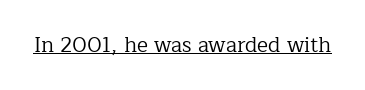
The image shows 21 px text type, upright; set normal letter spacing, underlined.
